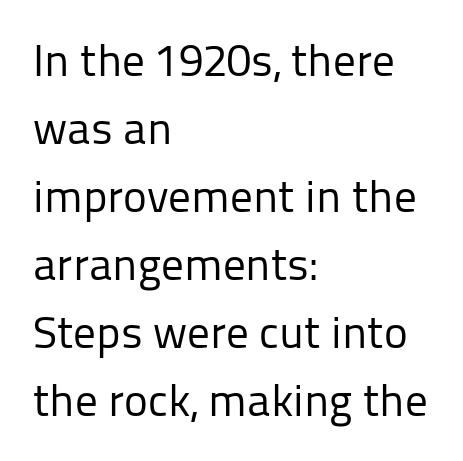
{"serif": "no", "italic": "no", "bold": "no", "weight": "regular", "width": "normal", "stroke_contrast": "low", "x_height": "medium", "monospaced": "no", "underline": "no", "align": "left", "line_spacing": "normal", "line_spacing_ratio": 1.51, "letter_spacing": "normal", "letter_spacing_em": 0.0, "glyph_px": 45}
